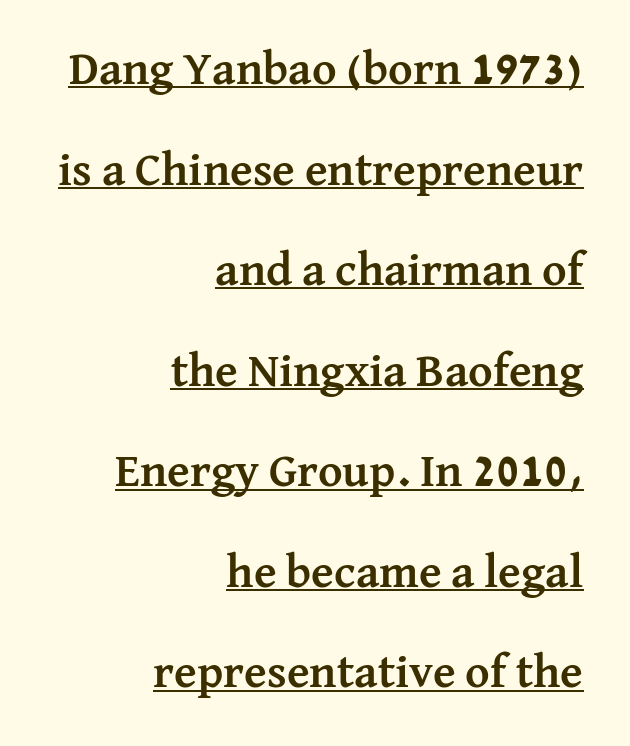
Q: Is the text bold? A: Yes.
Q: Is the text italic (slanted)? A: No, it is upright.
Q: Is the typeface a serif or a sans-serif typeface? A: Serif.
Q: Is the text underlined? A: Yes.
Q: How is the paragraph aligned? A: Right-aligned.
Q: Is the spacing between letters normal or unusually wide? A: Normal.
Q: Is the spacing between lines tight, normal or loose? A: Loose.
Q: Width (condensed, normal, or wide)? A: Normal.
Q: Stroke contrast? A: Medium.
Q: x-height? A: Medium.
Q: Monospaced? A: No.
